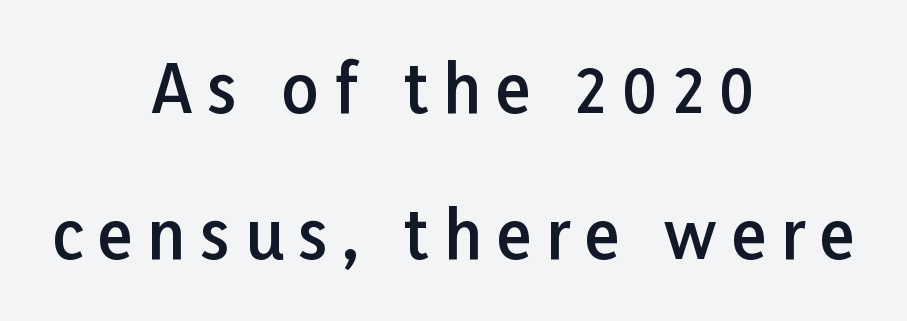
The image shows 65 px semibold sans-serif type, upright; set centered, loose line spacing (2.25x), unusually wide letter spacing (+0.23 em), not underlined; low stroke contrast and a medium x-height.
